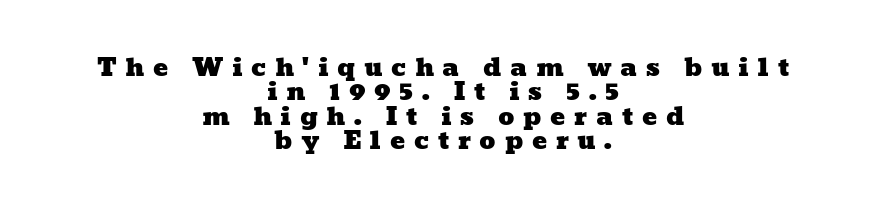
Q: Is the text underlined? A: No.
Q: How is the paragraph aligned? A: Centered.
Q: Is the spacing between letters normal or unusually wide? A: Unusually wide.
Q: Is the spacing between lines tight, normal or loose? A: Tight.
